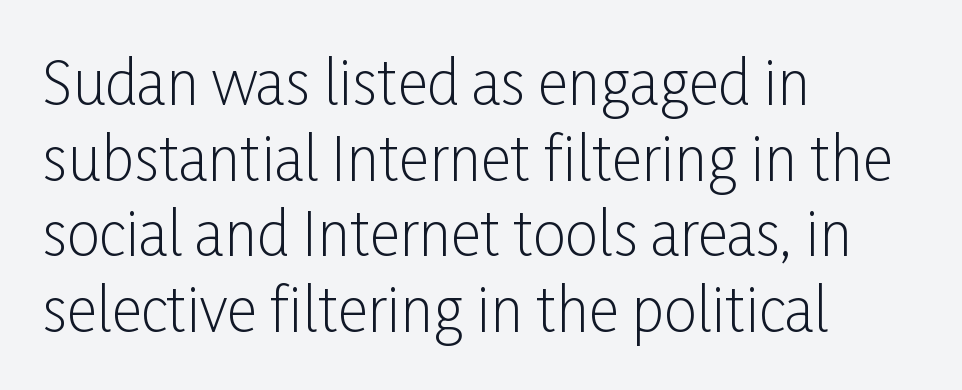
Every row of glyphs begins at an identical x-position on the left. Normally led — the rows are evenly, conventionally spaced. The lettering holds an erect, upright posture throughout. Decoration check: the copy has no underline.
